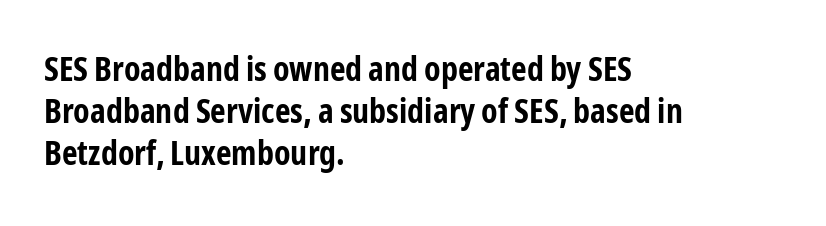
Q: Is the text bold? A: Yes.
Q: Is the text italic (slanted)? A: No, it is upright.
Q: Is the typeface a serif or a sans-serif typeface? A: Sans-serif.
Q: Is the text underlined? A: No.
Q: How is the paragraph aligned? A: Left-aligned.
Q: Is the spacing between letters normal or unusually wide? A: Normal.
Q: Width (condensed, normal, or wide)? A: Condensed.
Q: Stroke contrast? A: Low.
Q: x-height? A: Medium.
Q: Monospaced? A: No.
